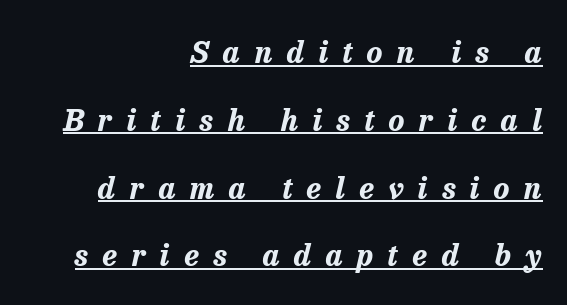
The image shows 30 px bold type, italic (leaning right); set right-aligned, loose line spacing (2.26x), unusually wide letter spacing (+0.48 em), underlined; low stroke contrast and a medium x-height.
